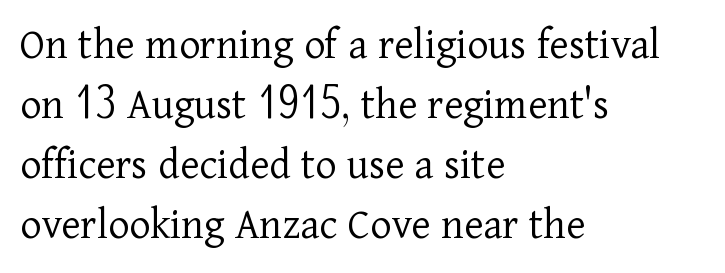
The image shows 45 px light serif type, upright; set left-aligned, normal line spacing (1.33x), normal letter spacing, not underlined; low stroke contrast and a medium x-height.
